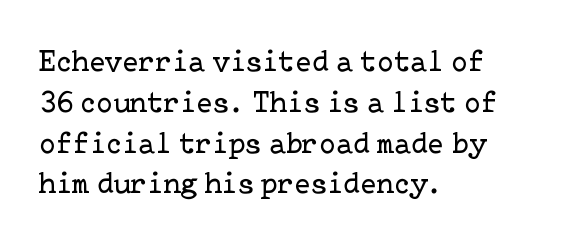
Line beginnings align vertically; line endings do not. Decoration check: the copy has no underline. Italic? Not at all — the glyphs are vertical. Heft: none added — not bold. I'd call this a serif setting — the letters wear small feet.
